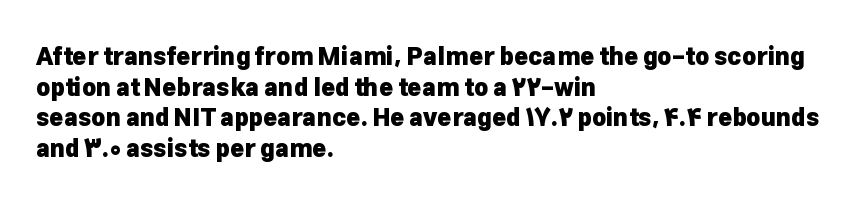
{"italic": "no", "bold": "yes", "underline": "no", "align": "left", "line_spacing": "normal", "line_spacing_ratio": 1.28, "letter_spacing": "normal", "letter_spacing_em": 0.0, "glyph_px": 24}
